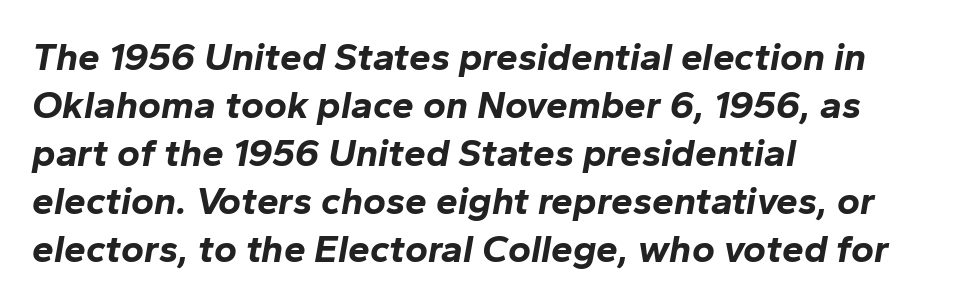
{"italic": "yes", "lean": "right", "slant_degrees": 10, "bold": "yes", "weight": "bold", "width": "normal", "stroke_contrast": "low", "x_height": "medium", "monospaced": "no", "underline": "no", "align": "left", "line_spacing_ratio": 1.23, "letter_spacing": "normal", "letter_spacing_em": 0.0, "glyph_px": 39}
